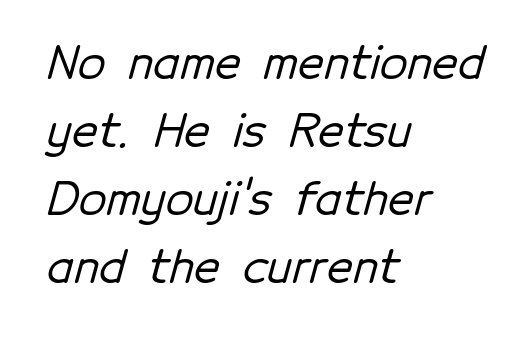
Only glyphs here, with clear space below each row. Notice how the passage keeps a crisp vertical edge on the left only. Character widths vary here, with narrow letters taking less room than wide ones. You can tell from the bare stems that sans-serif type was used. Vertical spacing — default. Letter spacing: default.
